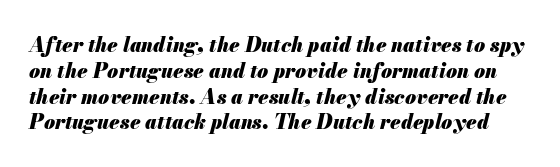
The face used here is rendered with its standard letterfit. Notice how descenders clear the ascenders below comfortably — that's standard leading. Posture: slanted. You'd pick this weight for a headline — it's a proper bold.
